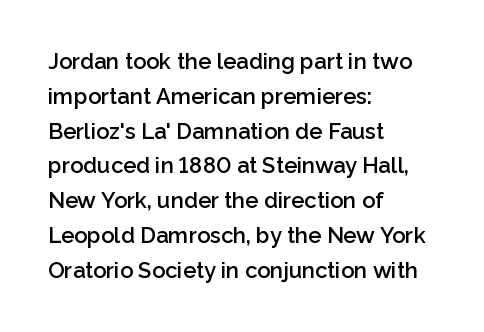
The image shows 22 px text type, upright; set left-aligned, normal line spacing (1.58x), normal letter spacing, not underlined.
